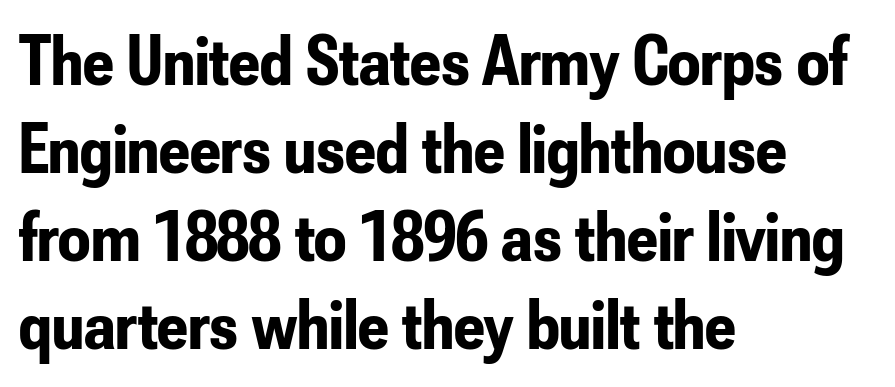
Caption: standard tracking, unaltered. Tall strokes in this sample are plumb rather than angled. These lines are set flush left with a ragged right edge. The passage shown is typed in a proportional face where columns would drift.
